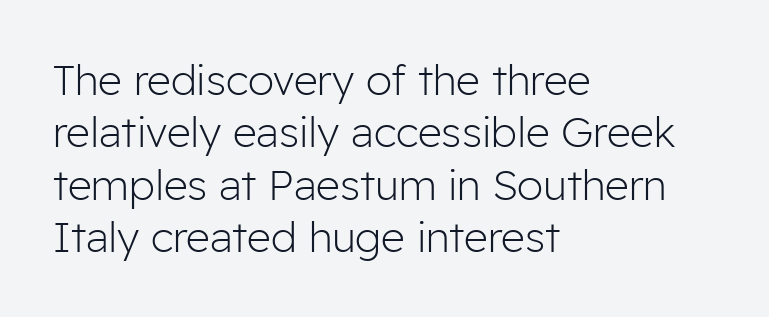
{"serif": "no", "italic": "no", "bold": "no", "weight": "light", "width": "normal", "stroke_contrast": "low", "x_height": "medium", "monospaced": "no", "underline": "no", "align": "left", "line_spacing": "normal", "line_spacing_ratio": 1.25, "letter_spacing": "normal", "letter_spacing_em": 0.0, "glyph_px": 42}
